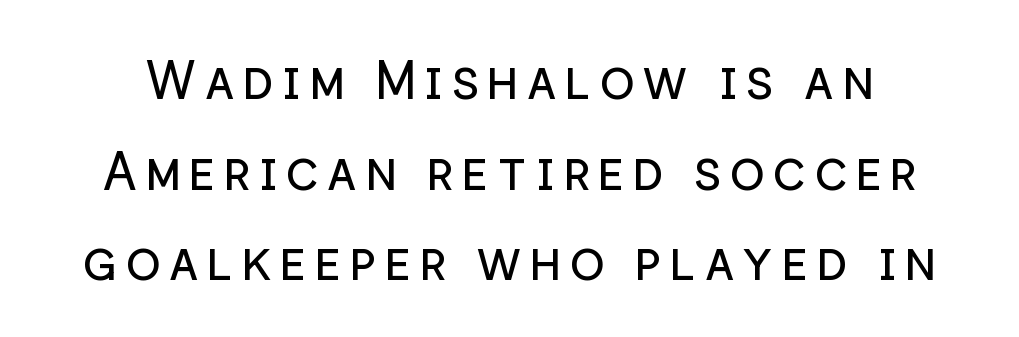
{"serif": "no", "italic": "no", "bold": "no", "weight": "regular", "width": "normal", "stroke_contrast": "low", "x_height": "medium", "monospaced": "no", "underline": "no", "line_spacing_ratio": 1.71, "glyph_px": 53}
